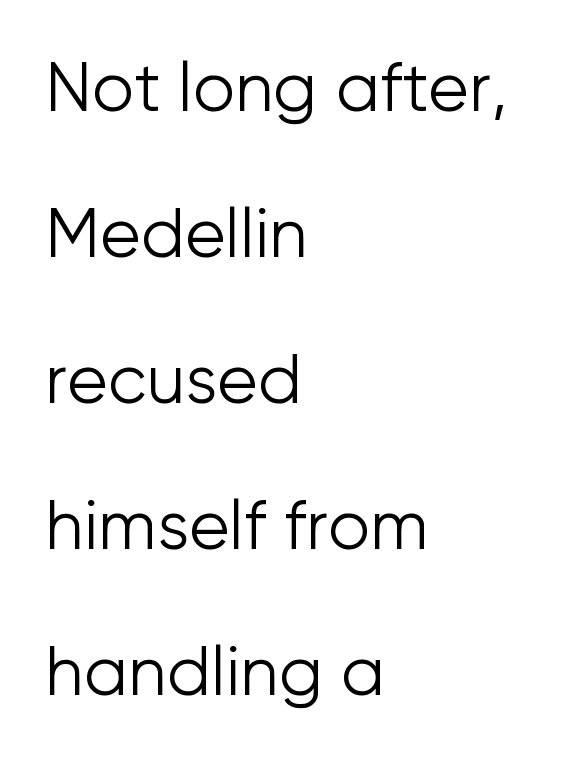
Q: Is the text bold? A: No.
Q: Is the text italic (slanted)? A: No, it is upright.
Q: Is the typeface a serif or a sans-serif typeface? A: Sans-serif.
Q: Is the text underlined? A: No.
Q: How is the paragraph aligned? A: Left-aligned.
Q: Is the spacing between letters normal or unusually wide? A: Normal.
Q: Is the spacing between lines tight, normal or loose? A: Loose.
Q: Width (condensed, normal, or wide)? A: Normal.
Q: Stroke contrast? A: Low.
Q: x-height? A: Medium.
Q: Monospaced? A: No.
